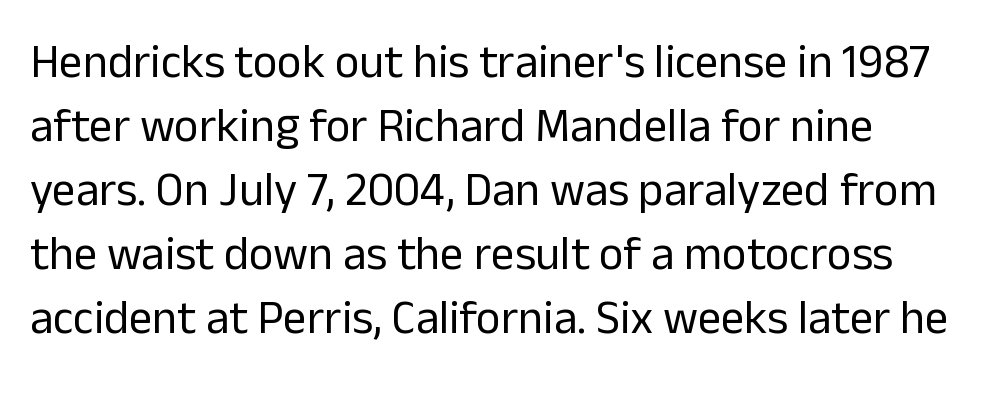
The image shows 47 px regular-weight sans-serif type, upright; set normal line spacing (1.36x), normal letter spacing, not underlined; low stroke contrast and a medium x-height.
